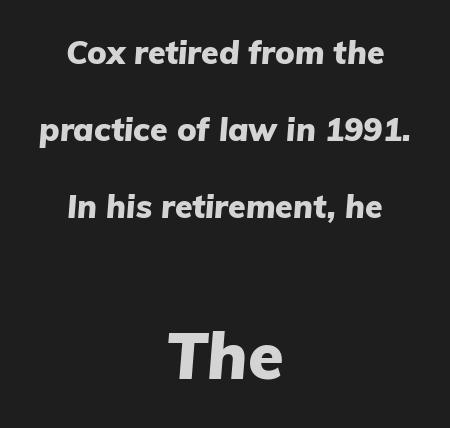
The passage shown is not underscored anywhere. Think of a printed novel: that variable character pitch is what you see here. Visually the block forms a symmetrical silhouette, jagged on both flanks. Summary of vertical rhythm: relaxed, with wide interline spacing. Short note: letters normally spaced.
